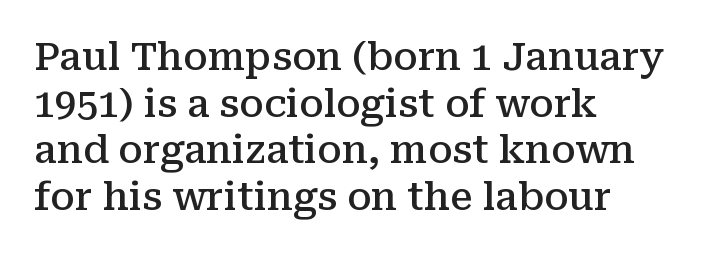
Q: Is the text bold? A: Semi-bold.
Q: Is the text italic (slanted)? A: No, it is upright.
Q: Is the typeface a serif or a sans-serif typeface? A: Serif.
Q: Is the text underlined? A: No.
Q: How is the paragraph aligned? A: Left-aligned.
Q: Is the spacing between letters normal or unusually wide? A: Normal.
Q: Width (condensed, normal, or wide)? A: Normal.
Q: Stroke contrast? A: Medium.
Q: x-height? A: Medium.
Q: Monospaced? A: No.
